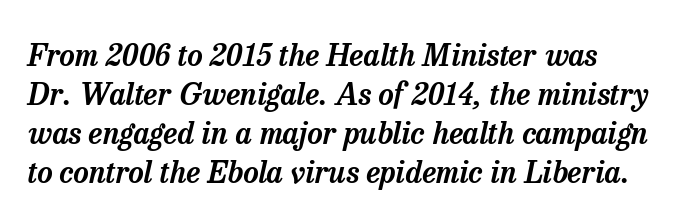
Q: Is the text italic (slanted)? A: Yes, it leans right by about 13 degrees.
Q: Is the typeface a serif or a sans-serif typeface? A: Serif.
Q: Is the text underlined? A: No.
Q: Is the spacing between letters normal or unusually wide? A: Normal.
Q: Is the spacing between lines tight, normal or loose? A: Normal.
Q: Width (condensed, normal, or wide)? A: Normal.
Q: Stroke contrast? A: Low.
Q: x-height? A: Medium.
Q: Monospaced? A: No.
